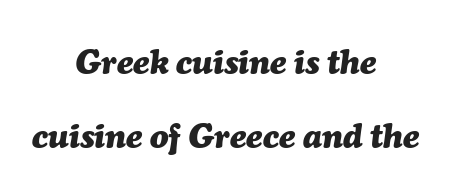
{"italic": "yes", "lean": "right", "slant_degrees": 7, "bold": "yes", "weight": "heavy", "width": "normal", "stroke_contrast": "medium", "x_height": "medium", "monospaced": "no", "underline": "no", "align": "center", "line_spacing": "loose", "line_spacing_ratio": 2.18, "letter_spacing": "normal", "letter_spacing_em": 0.0, "glyph_px": 34}
